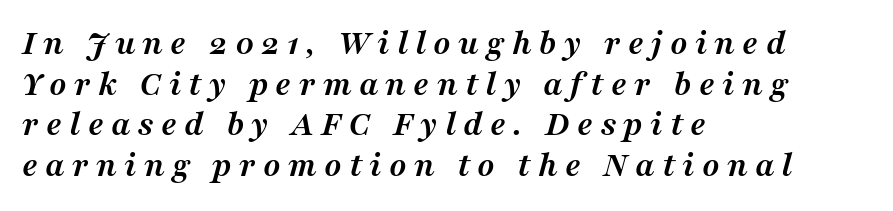
Caption: bold face, heavy strokes. Underline: absent. The space between consecutive lines is stingy. Line starts are locked; line ends wander. These lines were composed using italics. A typesetter would call this proportional, since set widths differ per character.
